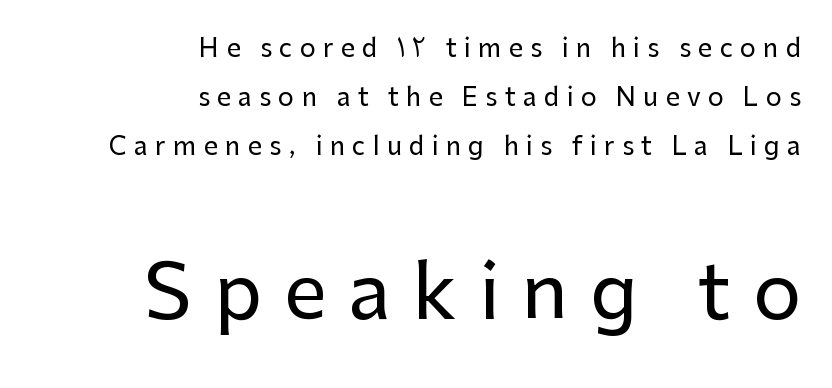
The tracking reads as deliberately expanded to a designer's eye. Typeset ragged left — the right edge is the straight one. Character size in the trailing block exceeds that of the leading block. A typesetter would mark this as roman, not italic. The strip under each line holds only bare page. You can tell from the bare stems that sans-serif type was used.
